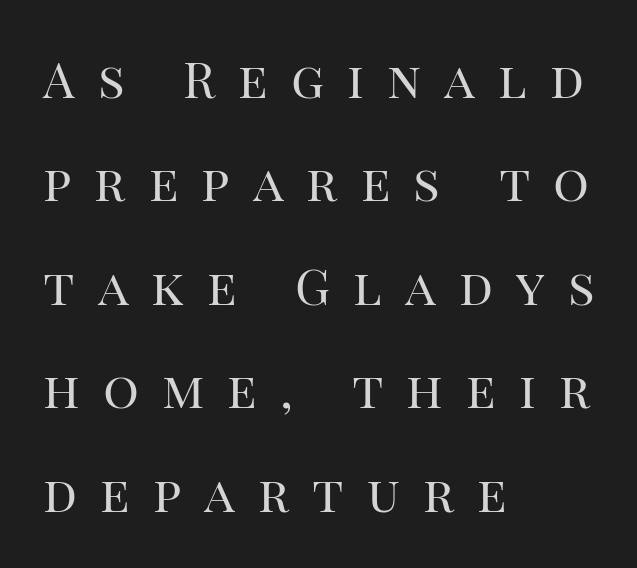
The image shows 50 px regular-weight serif type, upright; set left-aligned, loose line spacing (2.07x), unusually wide letter spacing (+0.46 em), not underlined; high stroke contrast and a large x-height.
